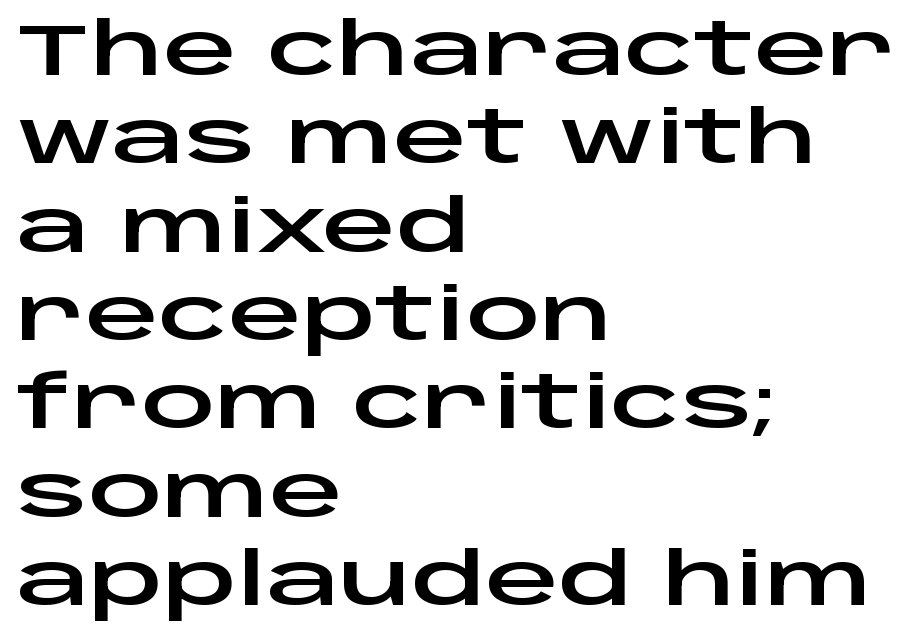
{"serif": "no", "italic": "no", "width": "wide", "stroke_contrast": "low", "x_height": "large", "monospaced": "no", "underline": "no", "align": "left", "line_spacing_ratio": 1.21, "letter_spacing": "normal", "letter_spacing_em": 0.0, "glyph_px": 73}
